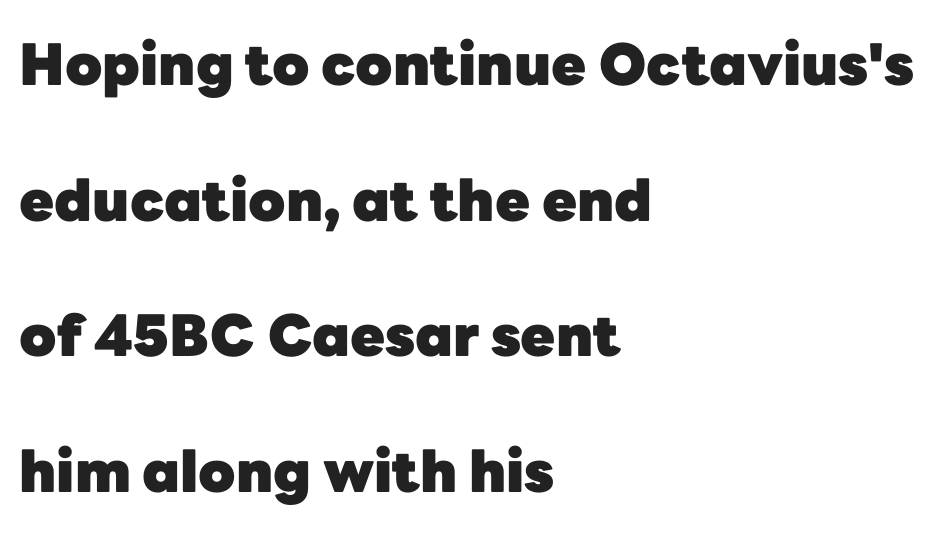
Q: Is the text bold? A: Yes.
Q: Is the text italic (slanted)? A: No, it is upright.
Q: Is the typeface a serif or a sans-serif typeface? A: Sans-serif.
Q: Is the text underlined? A: No.
Q: How is the paragraph aligned? A: Left-aligned.
Q: Is the spacing between letters normal or unusually wide? A: Normal.
Q: Is the spacing between lines tight, normal or loose? A: Loose.
Q: Width (condensed, normal, or wide)? A: Normal.
Q: Stroke contrast? A: Low.
Q: x-height? A: Medium.
Q: Monospaced? A: No.
